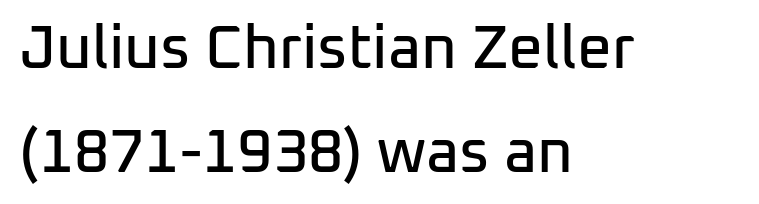
A typesetter would call this zero additional tracking. This rendering features lettering with no underline. Whoever set this chose a conventional vertical rhythm. Characters remain perfectly vertical along every line.
